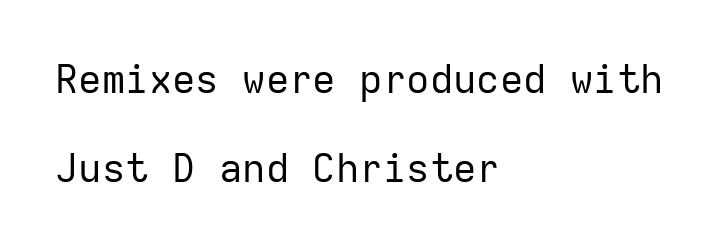
{"serif": "no", "italic": "no", "bold": "no", "weight": "regular", "width": "normal", "stroke_contrast": "low", "x_height": "medium", "monospaced": "yes", "underline": "no", "align": "left", "line_spacing": "loose", "line_spacing_ratio": 2.29, "letter_spacing": "normal", "letter_spacing_em": 0.0, "glyph_px": 39}
